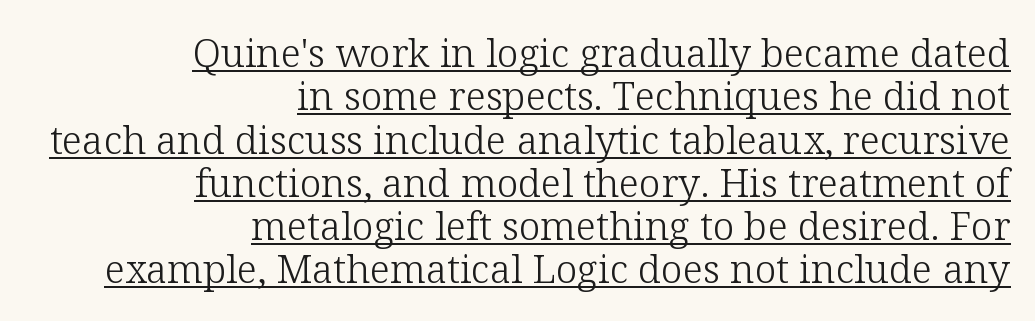
Q: Is the text bold? A: No.
Q: Is the text italic (slanted)? A: No, it is upright.
Q: Is the typeface a serif or a sans-serif typeface? A: Serif.
Q: Is the text underlined? A: Yes.
Q: How is the paragraph aligned? A: Right-aligned.
Q: Is the spacing between letters normal or unusually wide? A: Normal.
Q: Is the spacing between lines tight, normal or loose? A: Tight.
Q: Width (condensed, normal, or wide)? A: Normal.
Q: Stroke contrast? A: Low.
Q: x-height? A: Medium.
Q: Monospaced? A: No.
